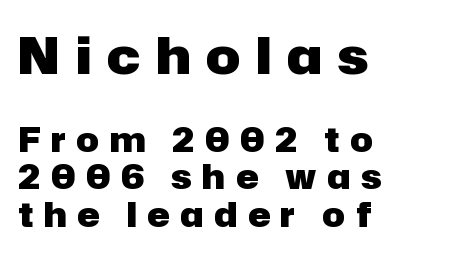
{"serif": "no", "italic": "no", "bold": "yes", "weight": "heavy", "width": "normal", "stroke_contrast": "low", "x_height": "medium", "monospaced": "no", "underline": "no", "align": "left", "line_spacing": "tight", "line_spacing_ratio": 1.09, "letter_spacing": "wide", "letter_spacing_em": 0.31, "larger_block": "first", "size_ratio": 1.5, "glyph_px": 51}
